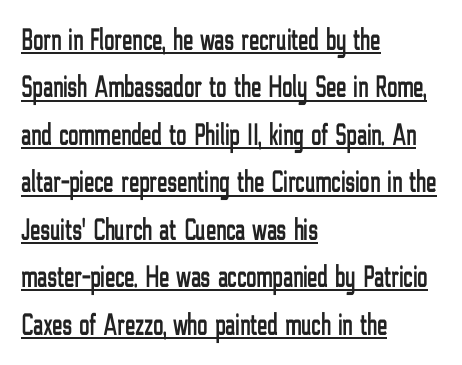
{"serif": "no", "italic": "no", "width": "condensed", "stroke_contrast": "low", "x_height": "medium", "monospaced": "no", "underline": "yes", "align": "left", "line_spacing": "normal", "line_spacing_ratio": 1.53, "letter_spacing": "normal", "letter_spacing_em": 0.0, "glyph_px": 31}
